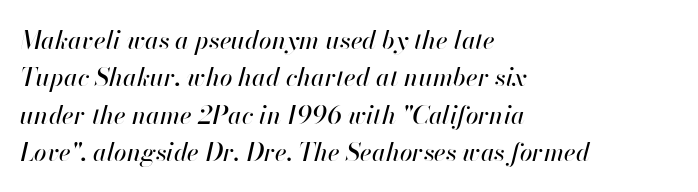
The image shows 25 px text type, italic (leaning right); set left-aligned, normal line spacing (1.5x), normal letter spacing, not underlined.
